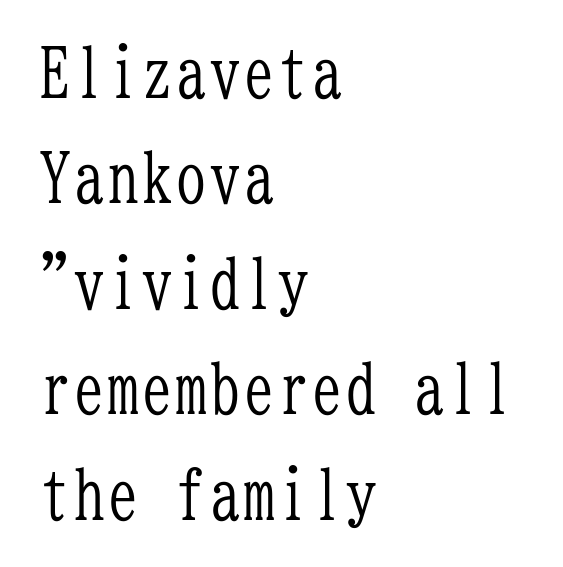
{"serif": "yes", "italic": "no", "bold": "no", "weight": "light", "width": "condensed", "stroke_contrast": "low", "x_height": "medium", "monospaced": "yes", "underline": "no", "align": "left", "line_spacing": "normal", "line_spacing_ratio": 1.55, "letter_spacing": "normal", "letter_spacing_em": 0.0, "glyph_px": 68}
